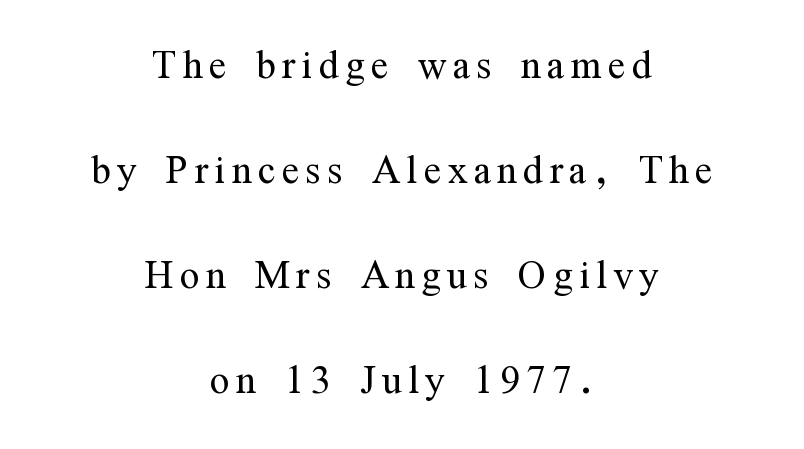
{"serif": "yes", "italic": "no", "bold": "no", "weight": "light", "width": "condensed", "stroke_contrast": "medium", "x_height": "medium", "monospaced": "no", "underline": "no", "align": "center", "line_spacing": "loose", "line_spacing_ratio": 2.02, "glyph_px": 52}
